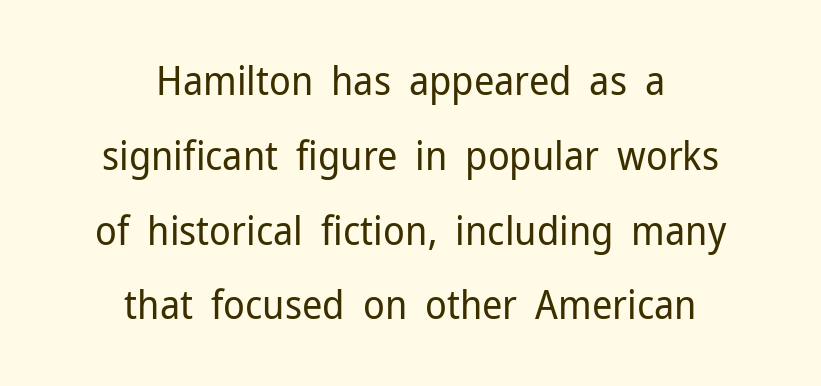
{"serif": "no", "italic": "no", "bold": "no", "weight": "regular", "width": "normal", "stroke_contrast": "low", "x_height": "medium", "monospaced": "no", "underline": "no", "align": "center", "line_spacing_ratio": 1.87, "letter_spacing": "normal", "letter_spacing_em": 0.0, "glyph_px": 40}
